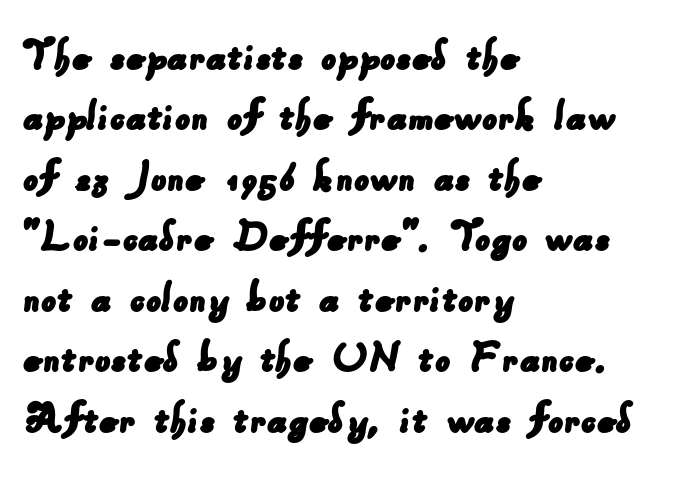
Q: Is the typeface a serif or a sans-serif typeface? A: Sans-serif.
Q: Is the text underlined? A: No.
Q: How is the paragraph aligned? A: Left-aligned.
Q: Is the spacing between letters normal or unusually wide? A: Normal.
Q: Is the spacing between lines tight, normal or loose? A: Normal.
Q: Width (condensed, normal, or wide)? A: Normal.
Q: Stroke contrast? A: Low.
Q: x-height? A: Small.
Q: Monospaced? A: No.
